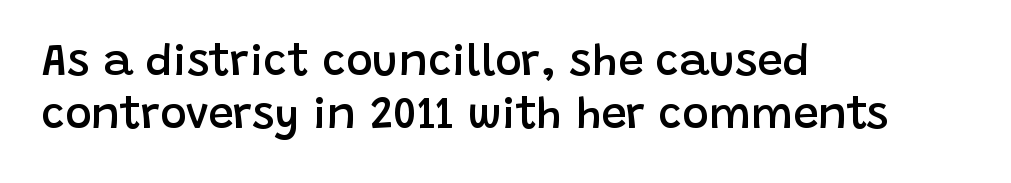
The image shows 45 px semibold sans-serif type, upright; set left-aligned, line spacing 1.18x, normal letter spacing, not underlined; low stroke contrast and a large x-height.
